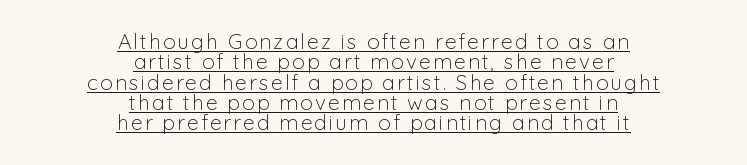
{"italic": "no", "bold": "no", "underline": "yes", "align": "center", "line_spacing": "tight", "line_spacing_ratio": 0.97, "glyph_px": 21}
